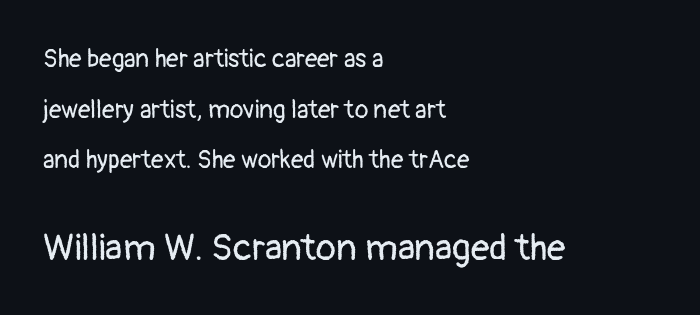
Q: Is the text bold? A: No.
Q: Is the text italic (slanted)? A: No, it is upright.
Q: Is the typeface a serif or a sans-serif typeface? A: Sans-serif.
Q: Is the text underlined? A: No.
Q: How is the paragraph aligned? A: Left-aligned.
Q: Is the spacing between letters normal or unusually wide? A: Normal.
Q: Is the spacing between lines tight, normal or loose? A: Loose.
Q: Which block of text is set in a larger size, the first (top) or the second (bottom)? A: The second (bottom) one.
Q: Width (condensed, normal, or wide)? A: Normal.
Q: Stroke contrast? A: Low.
Q: x-height? A: Medium.
Q: Monospaced? A: No.
